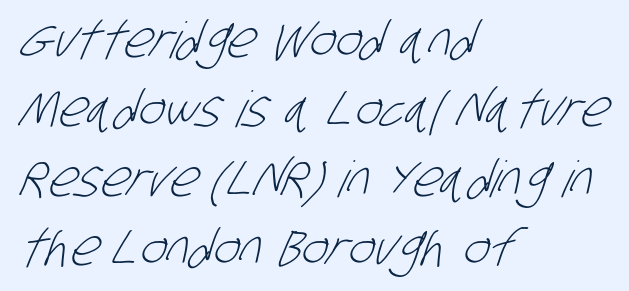
Q: Is the text bold? A: No.
Q: Is the typeface a serif or a sans-serif typeface? A: Sans-serif.
Q: Is the text underlined? A: No.
Q: How is the paragraph aligned? A: Left-aligned.
Q: Is the spacing between letters normal or unusually wide? A: Normal.
Q: Is the spacing between lines tight, normal or loose? A: Normal.
Q: Width (condensed, normal, or wide)? A: Condensed.
Q: Stroke contrast? A: Low.
Q: x-height? A: Large.
Q: Monospaced? A: No.
